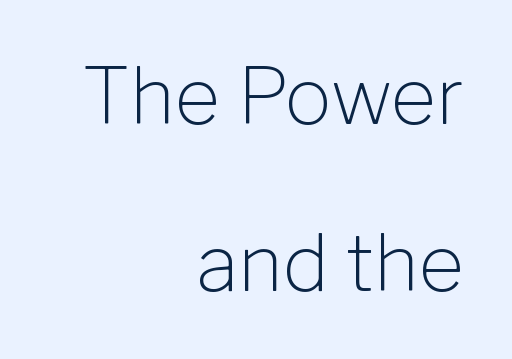
The image shows 78 px light sans-serif type, upright; set right-aligned, loose line spacing (2.14x), normal letter spacing, not underlined; low stroke contrast and a medium x-height.
